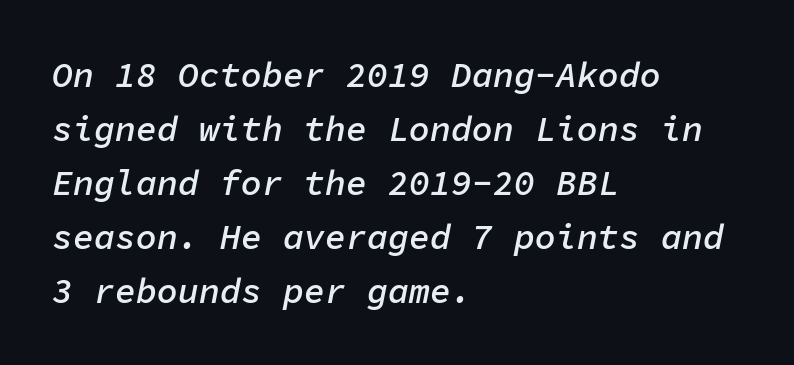
Q: Is the text bold? A: Semi-bold.
Q: Is the text italic (slanted)? A: Yes, it leans right by about 11 degrees.
Q: Is the text underlined? A: No.
Q: How is the paragraph aligned? A: Left-aligned.
Q: Is the spacing between letters normal or unusually wide? A: Normal.
Q: Is the spacing between lines tight, normal or loose? A: Normal.
Q: Width (condensed, normal, or wide)? A: Normal.
Q: Stroke contrast? A: Low.
Q: x-height? A: Medium.
Q: Monospaced? A: Yes.
